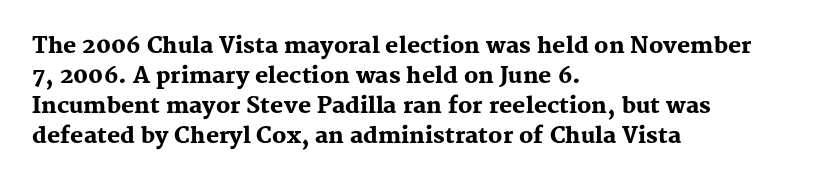
Q: Is the text bold? A: Yes.
Q: Is the text italic (slanted)? A: No, it is upright.
Q: Is the text underlined? A: No.
Q: How is the paragraph aligned? A: Left-aligned.
Q: Is the spacing between letters normal or unusually wide? A: Normal.
Q: Is the spacing between lines tight, normal or loose? A: Normal.
